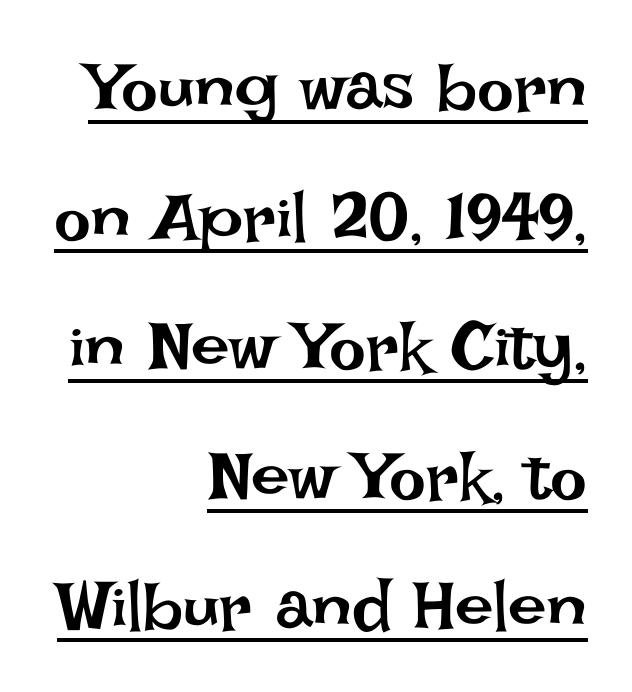
Compared with undecorated copy, this sample adds a rule below the words. Upright lettering throughout. Tracking here is standard; glyphs follow each other at the usual distance. These lines are rendered in a variable-pitch font. No chunkiness to these letters — they're not bold. Every row of glyphs terminates at an identical x-position on the right.
